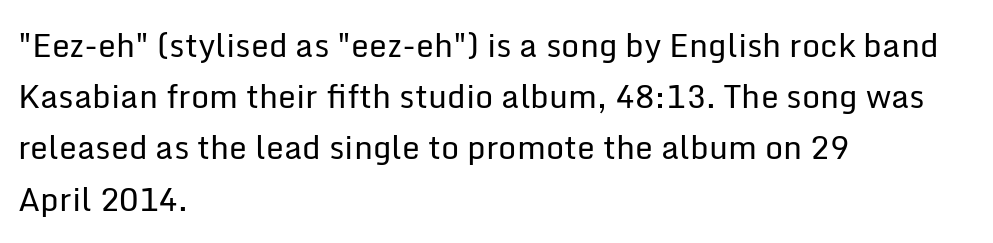
Reading down the column, the eye jumps a familiar distance to each next line. A student would call this left alignment; a typographer would say flush left, rag right. Are there feet on the stems? There aren't — it's a sans. Is this a fixed-width face? No — the glyphs have proportional, varying widths. Vertical stems look standard width or narrower in stroke.
